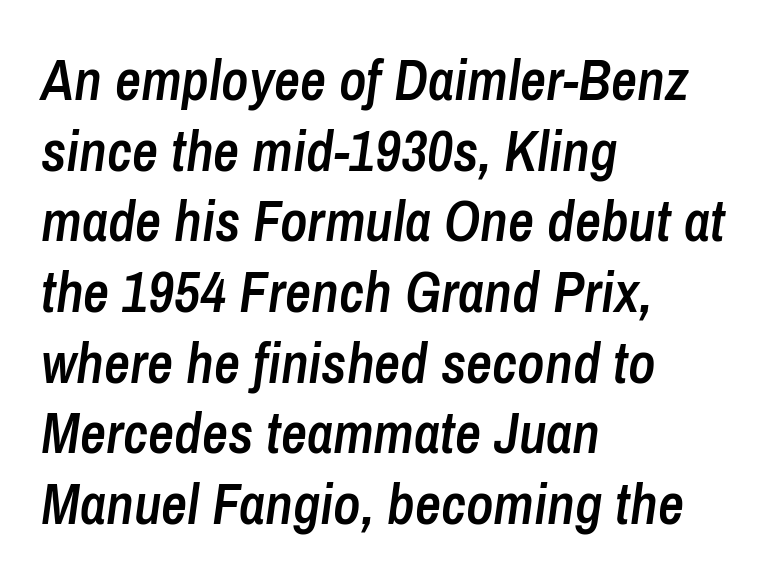
The image shows 57 px semibold, condensed type, italic (leaning right); set left-aligned, line spacing 1.24x, normal letter spacing, not underlined; low stroke contrast and a medium x-height.
